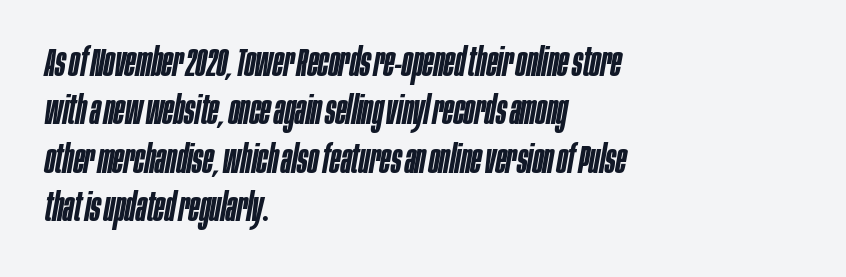
{"italic": "yes", "lean": "right", "slant_degrees": 10, "bold": "semi", "weight": "semibold", "width": "condensed", "stroke_contrast": "low", "x_height": "large", "monospaced": "no", "underline": "no", "align": "left", "line_spacing_ratio": 1.24, "letter_spacing": "normal", "letter_spacing_em": 0.0, "glyph_px": 39}
